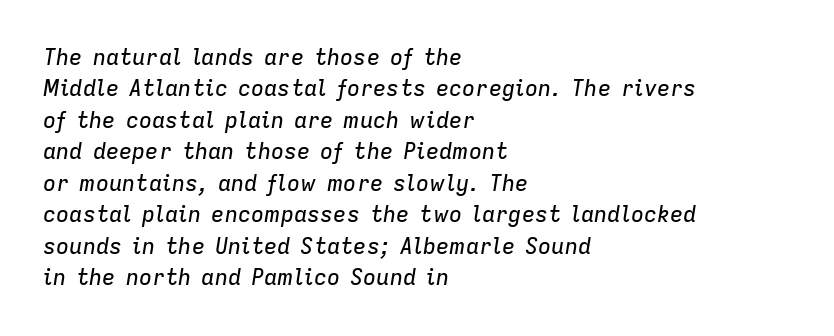
{"italic": "yes", "lean": "right", "slant_degrees": 9, "underline": "no", "align": "left", "line_spacing": "normal", "line_spacing_ratio": 1.43, "letter_spacing": "normal", "letter_spacing_em": 0.0, "glyph_px": 22}
